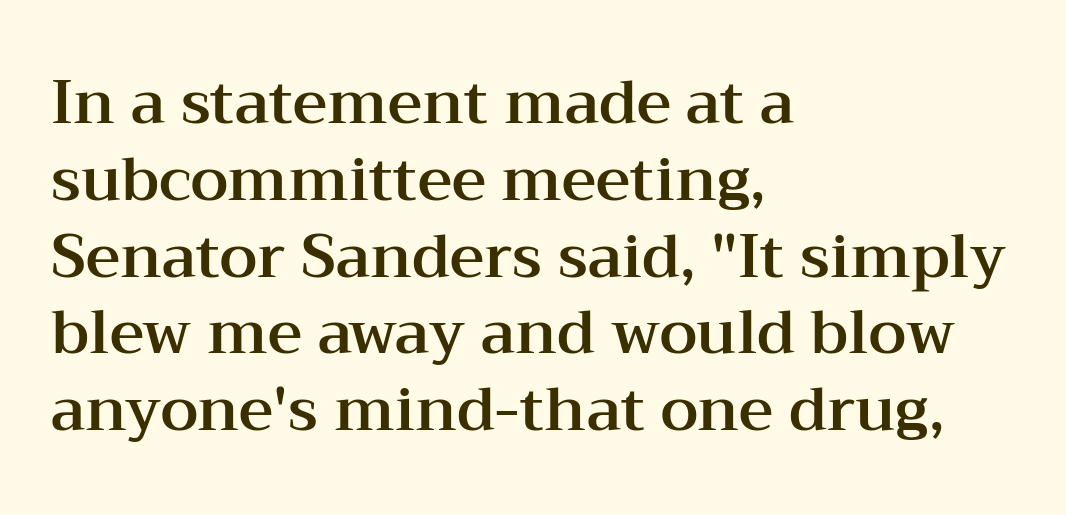
The image shows 60 px wide serif type, upright; set left-aligned, normal line spacing (1.28x), normal letter spacing, not underlined; medium stroke contrast and a medium x-height.
